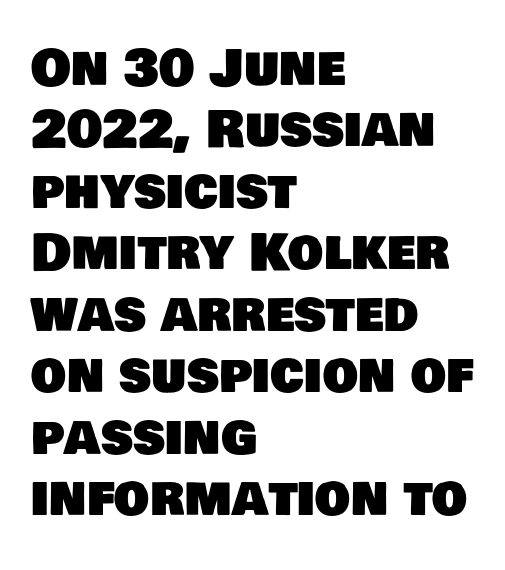
{"serif": "no", "width": "normal", "stroke_contrast": "low", "x_height": "large", "monospaced": "no", "underline": "no", "align": "left", "line_spacing_ratio": 1.23, "letter_spacing": "normal", "letter_spacing_em": 0.0, "glyph_px": 50}
